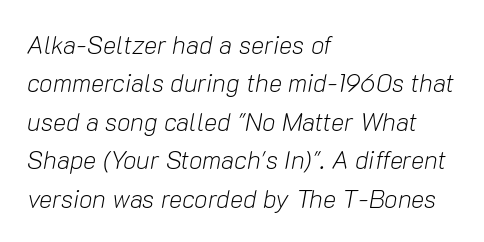
Q: Is the text bold? A: No.
Q: Is the text italic (slanted)? A: Yes, it leans right by about 10 degrees.
Q: Is the text underlined? A: No.
Q: How is the paragraph aligned? A: Left-aligned.
Q: Is the spacing between letters normal or unusually wide? A: Normal.
Q: Is the spacing between lines tight, normal or loose? A: Normal.
